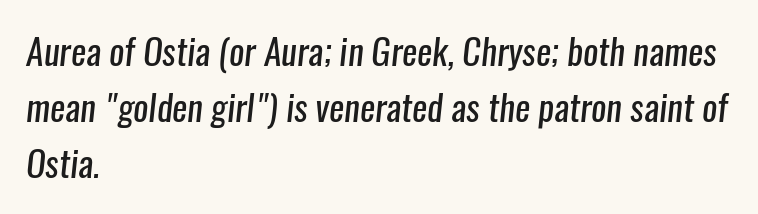
The image shows 36 px regular-weight, condensed sans-serif type; set left-aligned, normal line spacing (1.55x), normal letter spacing, not underlined; low stroke contrast and a medium x-height.
